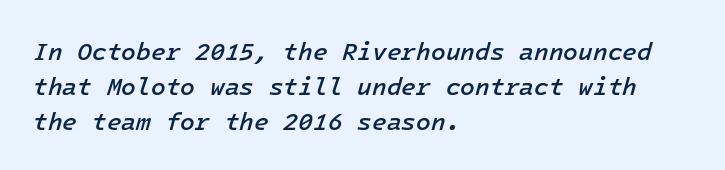
{"italic": "yes", "lean": "right", "slant_degrees": 16, "bold": "semi", "underline": "no", "align": "left", "line_spacing": "normal", "line_spacing_ratio": 1.45, "letter_spacing": "normal", "letter_spacing_em": 0.0, "glyph_px": 24}
